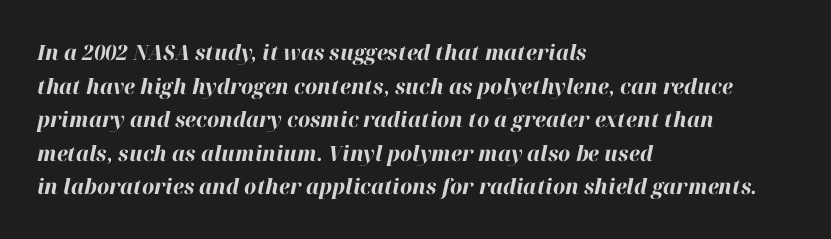
The image shows 21 px bold type, italic (leaning right); set left-aligned, normal line spacing (1.6x), normal letter spacing, not underlined.
